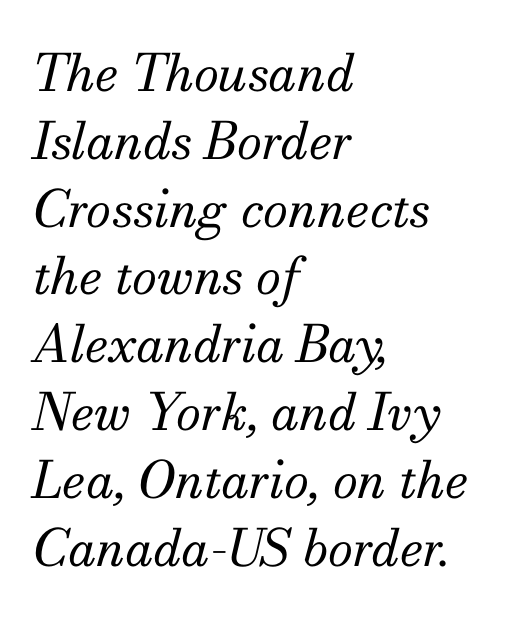
The image shows 51 px regular-weight serif type, italic (leaning right); set left-aligned, normal line spacing (1.33x), normal letter spacing, not underlined; medium stroke contrast and a small x-height.
